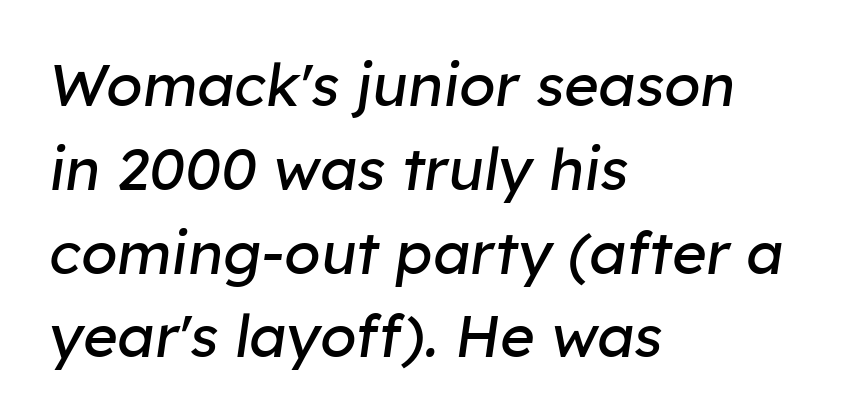
Reading down the block, your eye returns to a fixed left position each line. Yep, that's italic — everything's leaning. Do the characters align in a grid? No, the font is proportional. The cut favours lightness, reaching ordinary text weight at its darkest.
